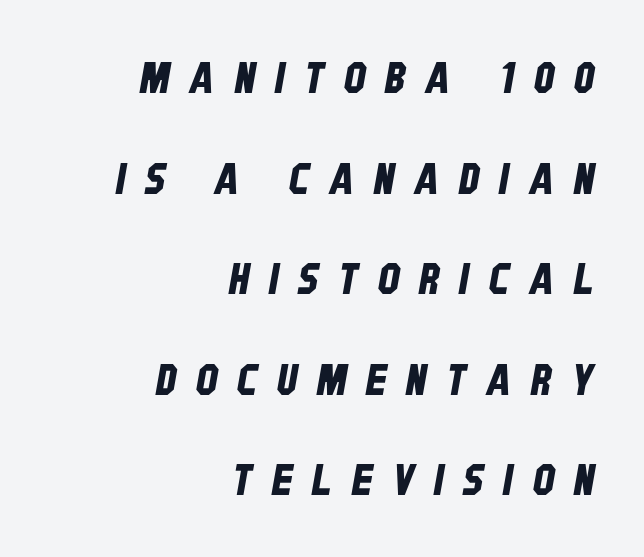
Q: Is the typeface a serif or a sans-serif typeface? A: Sans-serif.
Q: Is the text underlined? A: No.
Q: How is the paragraph aligned? A: Right-aligned.
Q: Is the spacing between letters normal or unusually wide? A: Unusually wide.
Q: Is the spacing between lines tight, normal or loose? A: Loose.
Q: Width (condensed, normal, or wide)? A: Condensed.
Q: Stroke contrast? A: Low.
Q: x-height? A: Large.
Q: Monospaced? A: No.
